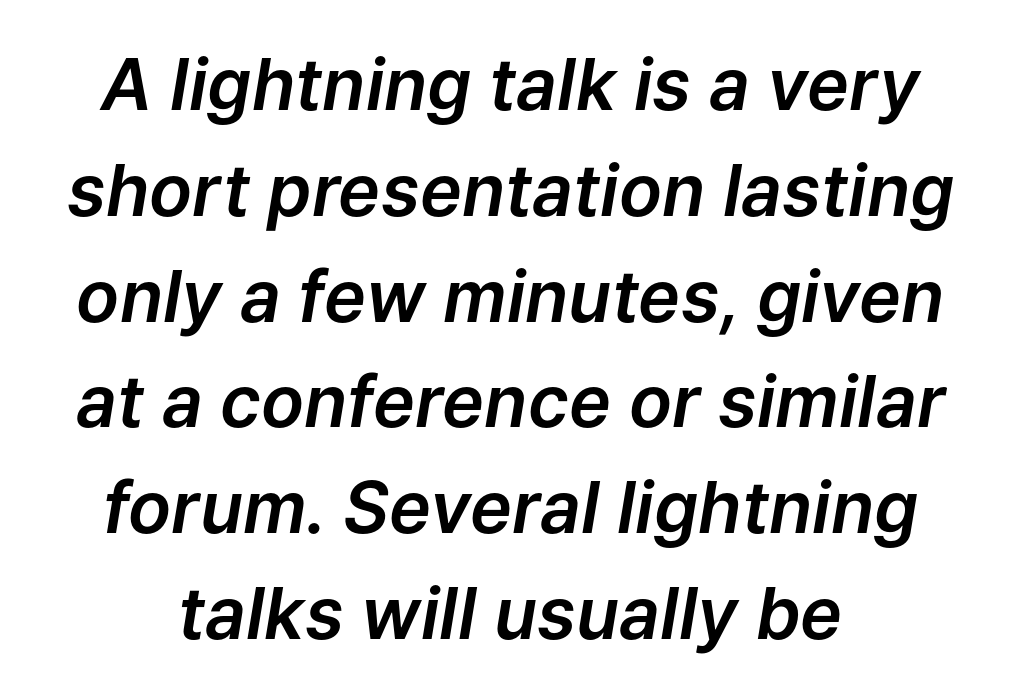
The image shows 71 px text type, italic (leaning right); set normal line spacing (1.49x), normal letter spacing, not underlined; low stroke contrast and a medium x-height.
